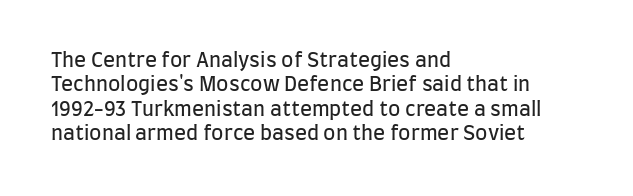
These lines keep a tight, regular rhythm from letter to letter. In CSS terms this would be text-align: left. Weight: in the light-to-regular range. This is roman type, the default non-slanted kind. Decoration check: the copy has no underline.
